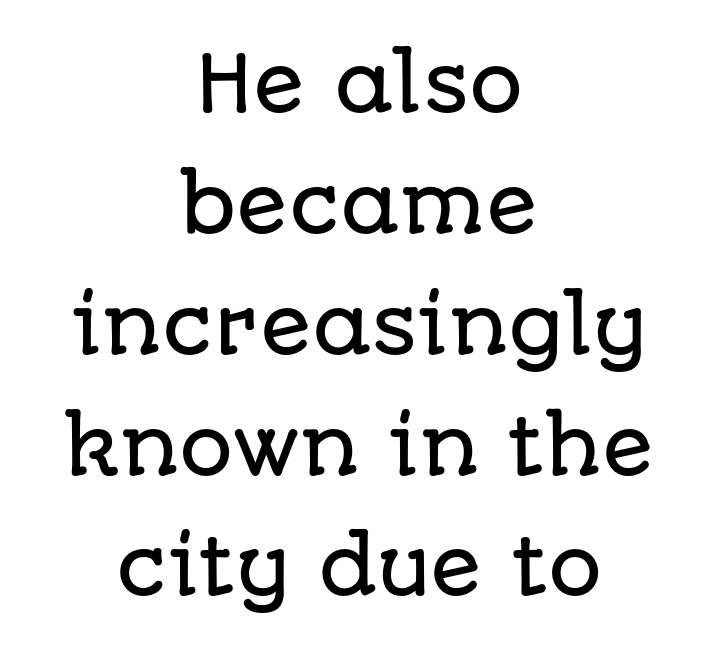
Q: Is the text italic (slanted)? A: No, it is upright.
Q: Is the typeface a serif or a sans-serif typeface? A: Sans-serif.
Q: Is the text underlined? A: No.
Q: How is the paragraph aligned? A: Centered.
Q: Is the spacing between letters normal or unusually wide? A: Normal.
Q: Is the spacing between lines tight, normal or loose? A: Normal.
Q: Width (condensed, normal, or wide)? A: Normal.
Q: Stroke contrast? A: Low.
Q: x-height? A: Large.
Q: Monospaced? A: No.
